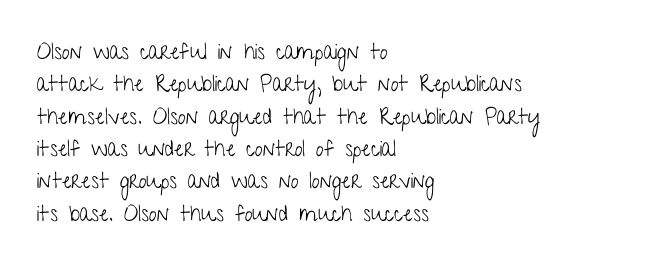
Q: Is the text bold? A: No.
Q: Is the text italic (slanted)? A: No, it is upright.
Q: Is the text underlined? A: No.
Q: How is the paragraph aligned? A: Left-aligned.
Q: Is the spacing between letters normal or unusually wide? A: Normal.
Q: Is the spacing between lines tight, normal or loose? A: Normal.
